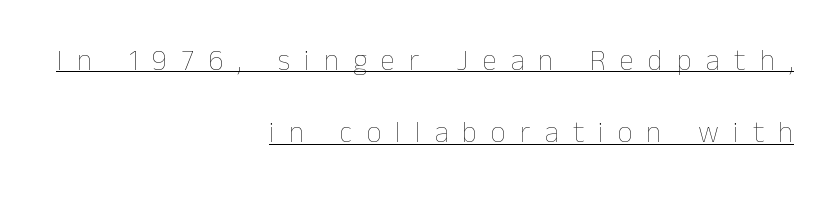
The image shows 29 px thin type, upright; set right-aligned, loose line spacing (2.5x), unusually wide letter spacing (+0.49 em), underlined; low stroke contrast and a medium x-height.
